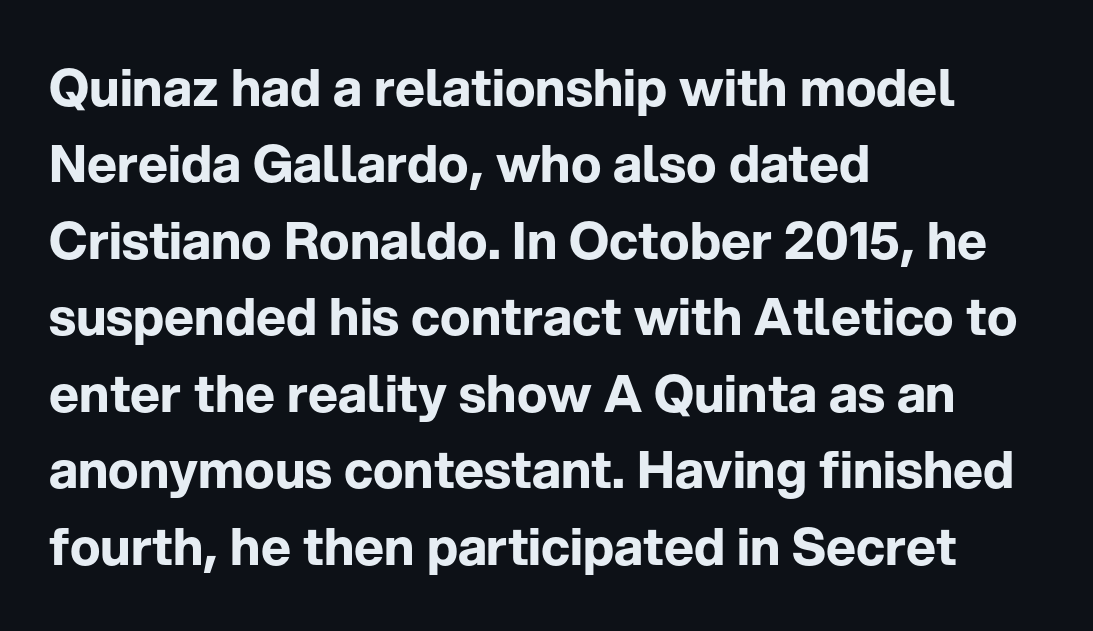
Quick note: not italic, upright. Think of a printed novel: that variable character pitch is what you see here. Rule under the text: the space is simply empty. How would I describe the line gaps? Plain and ordinary.
